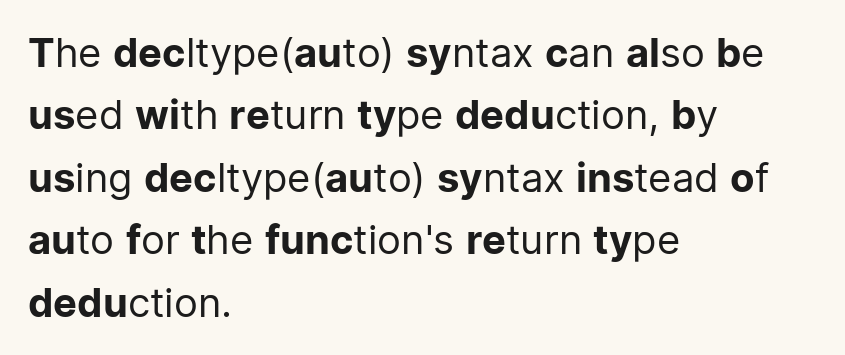
The image shows 40 px regular-weight sans-serif type, upright; set left-aligned, normal line spacing (1.56x), normal letter spacing, not underlined; low stroke contrast and a medium x-height.
